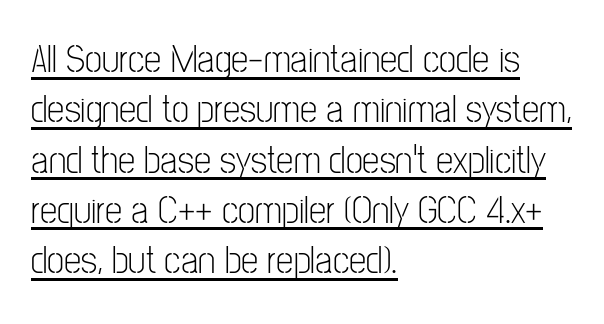
The image shows 39 px light, condensed sans-serif type, upright; set left-aligned, normal line spacing (1.29x), normal letter spacing, underlined; low stroke contrast and a medium x-height.
